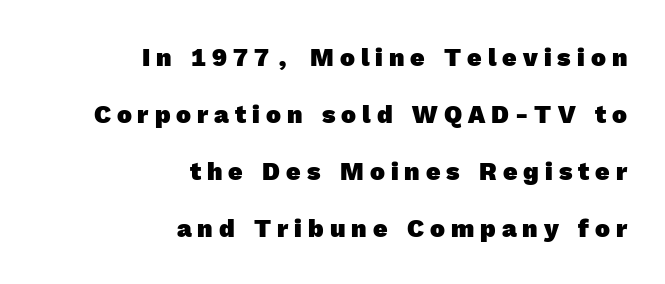
Q: Is the text bold? A: Yes.
Q: Is the text underlined? A: No.
Q: How is the paragraph aligned? A: Right-aligned.
Q: Is the spacing between letters normal or unusually wide? A: Unusually wide.
Q: Is the spacing between lines tight, normal or loose? A: Loose.
